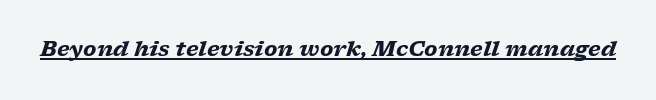
The image shows 21 px bold type, italic (leaning right); set normal letter spacing, underlined.
